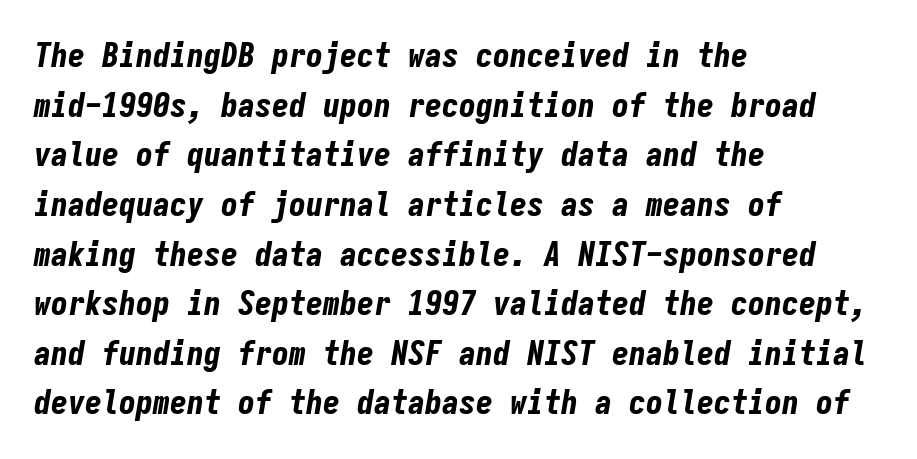
The image shows 34 px bold, condensed type, italic (leaning right), monospaced; set left-aligned, normal line spacing (1.46x), normal letter spacing, not underlined; low stroke contrast and a medium x-height.
